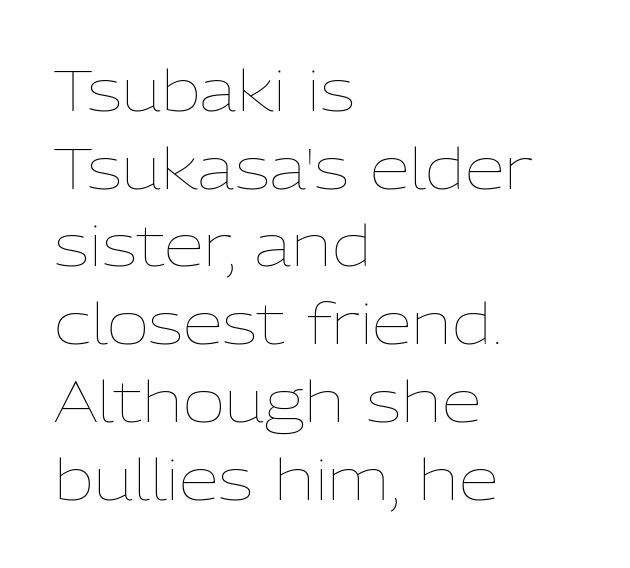
The image shows 58 px thin type, upright; set left-aligned, normal line spacing (1.34x), normal letter spacing, not underlined; low stroke contrast and a medium x-height.
